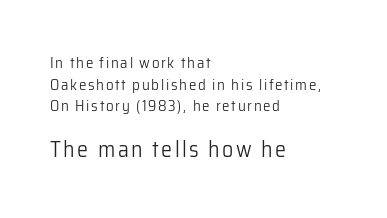
Is the stroke heavy? The answer is a plain regular-or-lighter. Any mark beneath the type? The region is blank. Ascenders rise straight up at ninety degrees. A classic flush-left, rag-right setting is used for this passage. Regarding leading, the lines here are spaced in the standard way. Typesetter's note — lower block bumped up in size, upper block left smaller.
